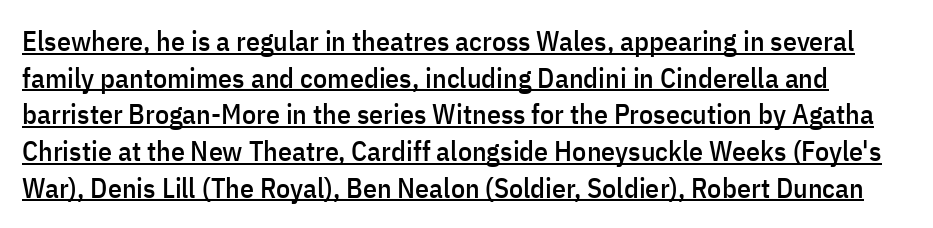
Q: Is the text italic (slanted)? A: No, it is upright.
Q: Is the typeface a serif or a sans-serif typeface? A: Sans-serif.
Q: Is the text underlined? A: Yes.
Q: Is the spacing between letters normal or unusually wide? A: Normal.
Q: Is the spacing between lines tight, normal or loose? A: Normal.
Q: Width (condensed, normal, or wide)? A: Condensed.
Q: Stroke contrast? A: Low.
Q: x-height? A: Medium.
Q: Monospaced? A: No.
